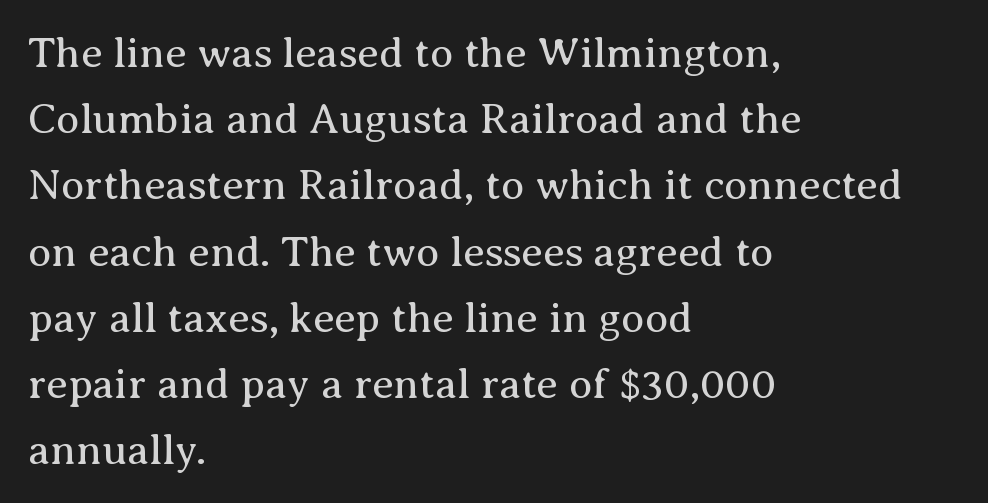
Is the type heavy? It reads as light-to-regular instead. A roman cut, with each character standing at attention. These lines stack with their left ends in a neat column. Little horizontal feet cap the strokes, marking this as serif type. Letters rest on an invisible, unmarked baseline.
